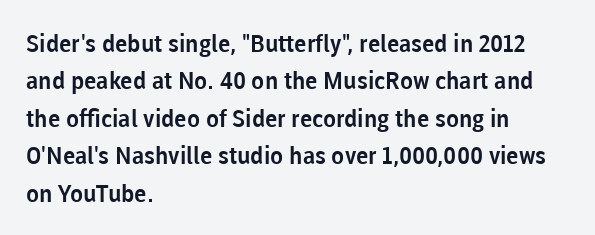
{"italic": "no", "underline": "no", "align": "left", "line_spacing": "normal", "line_spacing_ratio": 1.56, "letter_spacing": "normal", "letter_spacing_em": 0.0, "glyph_px": 24}
